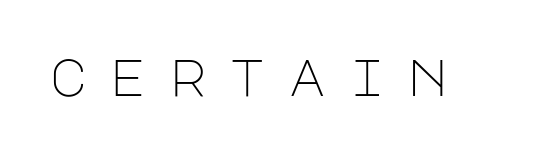
The rendering inserts visible extra space after every character. Summary of weight: not heavy and not bold. Grotesque or geometric, the face here clearly has no serifs. No italicization has been applied; the sample stays upright. The baseline area is clear.
